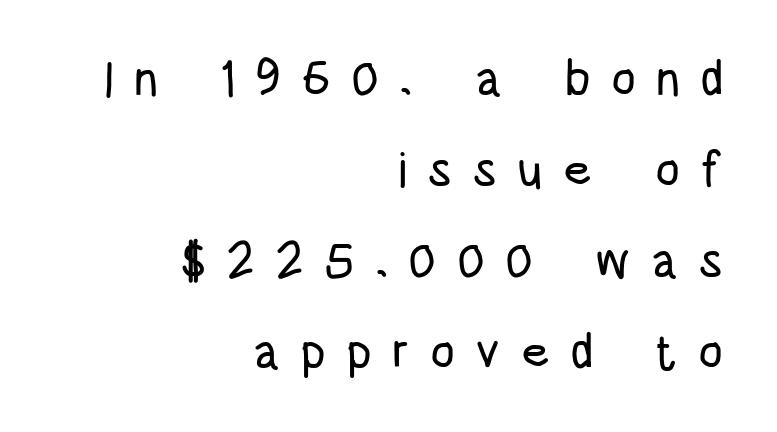
The setting favours the right margin, as signatures and pull-quotes sometimes do. The foot of each line stays bare and open. The passage shown is typed in a proportional face where columns would drift. The horizontal fit of the characters is loose and conspicuously gappy. A roman cut, with each character standing at attention.
